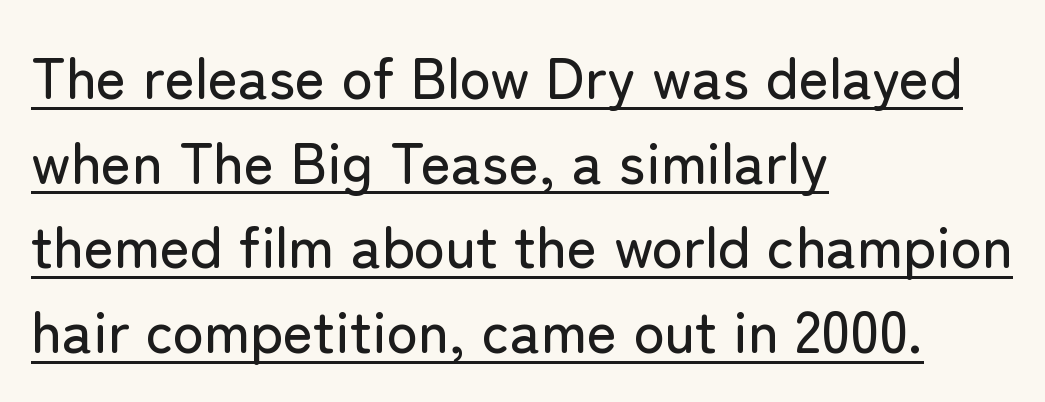
The image shows 58 px sans-serif type, upright; set left-aligned, normal line spacing (1.46x), normal letter spacing, underlined; low stroke contrast and a medium x-height.
